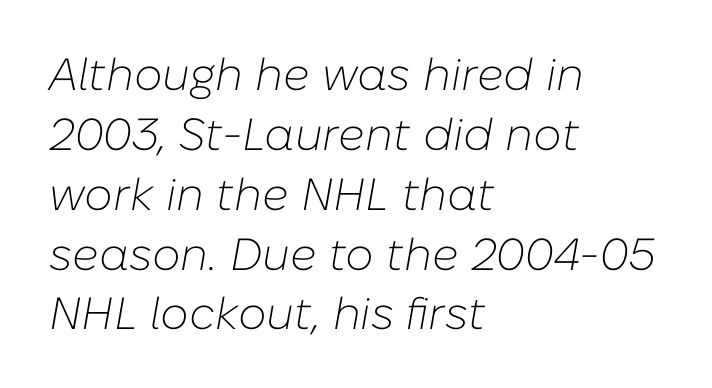
The image shows 45 px light type, italic (leaning right); set left-aligned, normal line spacing (1.33x), normal letter spacing, not underlined; low stroke contrast and a medium x-height.
